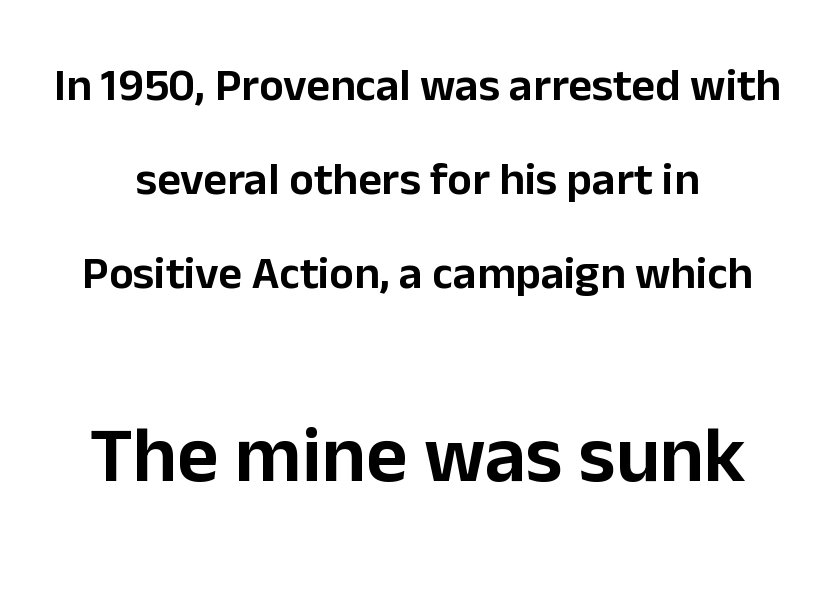
Bigger letters appear in the bottom chunk; the top chunk is reduced. One glance says open: line gaps are wider than usual. Standard letterfit; no display-style spreading of the glyphs. Unlike italic type, these characters show no tilt at all. These lines are composed in type without serifs.
